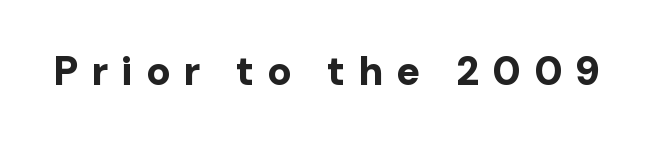
The image shows 40 px bold sans-serif type, upright; set unusually wide letter spacing (+0.33 em), not underlined; low stroke contrast and a medium x-height.
